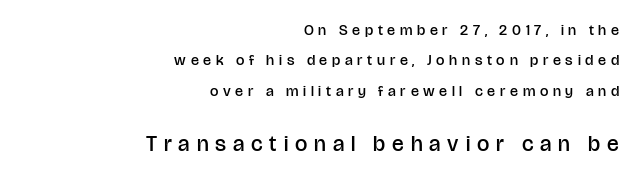
The glyphs are unaccompanied by any horizontal stroke below them. Typesetter's note — lower block bumped up in size, upper block left smaller. These lines are set flush right with a ragged left edge. Compared with typical paragraphs, the rows here are farther apart.
